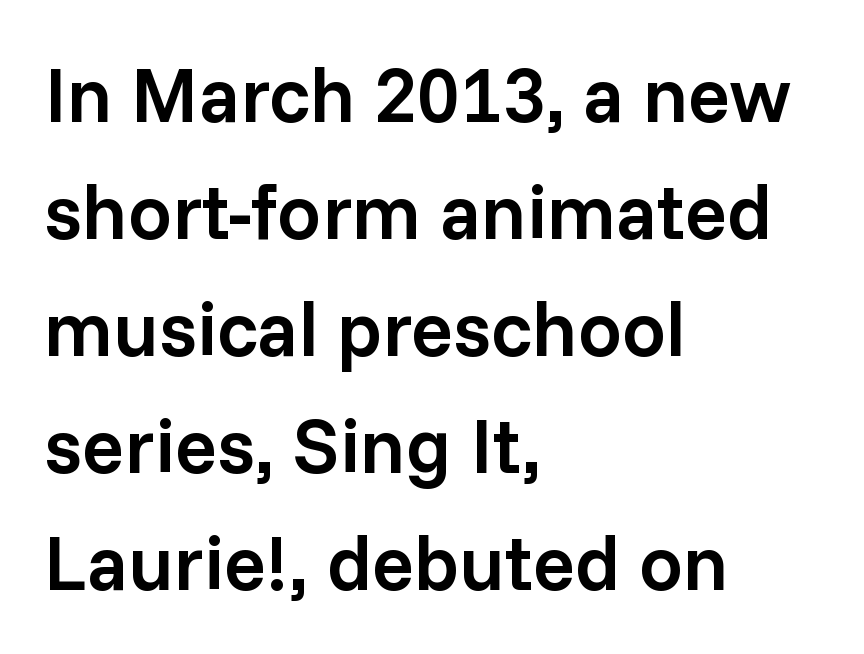
The type sits square on the baseline with zero lean. The face used here is rendered with its standard letterfit. Does the type have serifs? No, each stem ends abruptly. A fair bit of extra ink — the face is semibold, not bold.
